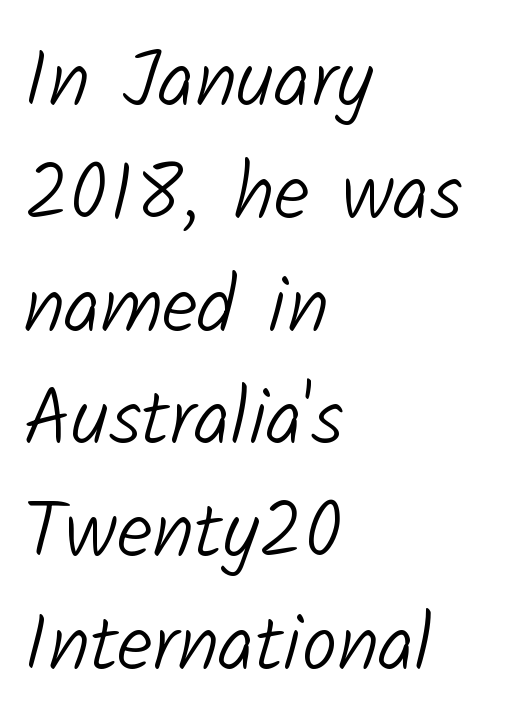
The image shows 80 px light sans-serif type; set left-aligned, normal line spacing (1.41x), normal letter spacing, not underlined; low stroke contrast and a medium x-height.
